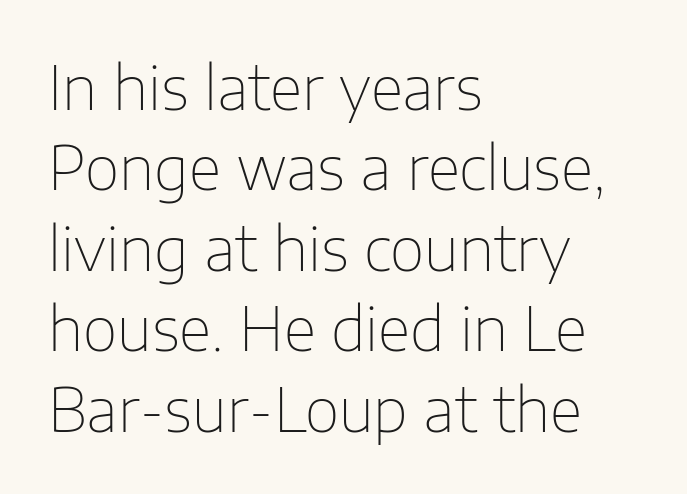
The image shows 60 px thin sans-serif type, upright; set left-aligned, normal line spacing (1.34x), normal letter spacing, not underlined; low stroke contrast and a medium x-height.
